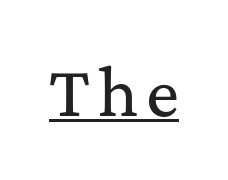
The image shows 62 px serif type, upright; set underlined; medium stroke contrast and a medium x-height.
